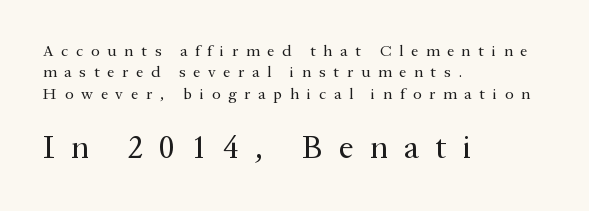
Q: Is the text bold? A: No.
Q: Is the text italic (slanted)? A: No, it is upright.
Q: Is the typeface a serif or a sans-serif typeface? A: Serif.
Q: Is the text underlined? A: No.
Q: How is the paragraph aligned? A: Left-aligned.
Q: Is the spacing between letters normal or unusually wide? A: Unusually wide.
Q: Is the spacing between lines tight, normal or loose? A: Normal.
Q: Which block of text is set in a larger size, the first (top) or the second (bottom)? A: The second (bottom) one.
Q: Width (condensed, normal, or wide)? A: Normal.
Q: Stroke contrast? A: Medium.
Q: x-height? A: Medium.
Q: Monospaced? A: No.
